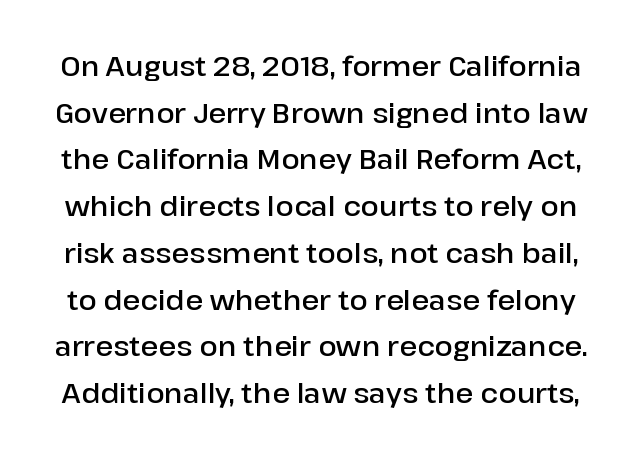
Students, this is semibold: more ink than regular, less than bold. Posture: upright roman. Beneath every word, the page is bare. Nothing unusual about the tracking: characters are spaced as the font intends.
